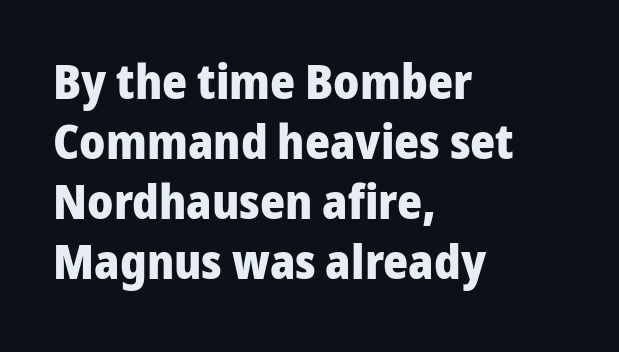
Varying glyph widths throughout — classic text-font behaviour. The setting favours the left margin, as ordinary paragraphs usually do. The specimen omits any rule beneath the text block's lines. Serif or sans? Sans — the stroke terminals are bare. Does the lettering tilt? It doesn't — this is upright. What's the leading like? Ordinary, nothing unusual.
